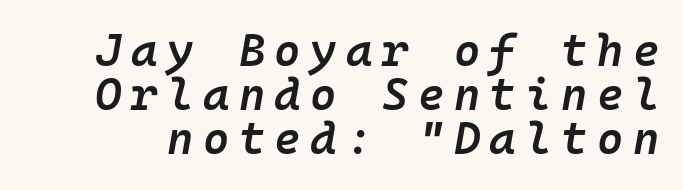
Q: Is the text bold? A: Semi-bold.
Q: Is the text italic (slanted)? A: Yes, it leans right by about 10 degrees.
Q: Is the text underlined? A: No.
Q: Is the spacing between letters normal or unusually wide? A: Unusually wide.
Q: Is the spacing between lines tight, normal or loose? A: Tight.
Q: Width (condensed, normal, or wide)? A: Normal.
Q: Stroke contrast? A: Low.
Q: x-height? A: Medium.
Q: Monospaced? A: Yes.
